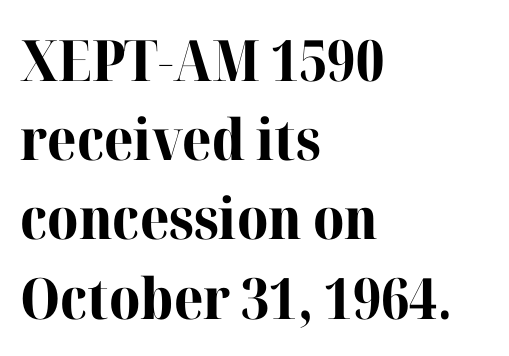
Q: Is the text bold? A: Yes.
Q: Is the text italic (slanted)? A: No, it is upright.
Q: Is the typeface a serif or a sans-serif typeface? A: Serif.
Q: Is the text underlined? A: No.
Q: How is the paragraph aligned? A: Left-aligned.
Q: Is the spacing between letters normal or unusually wide? A: Normal.
Q: Is the spacing between lines tight, normal or loose? A: Normal.
Q: Width (condensed, normal, or wide)? A: Normal.
Q: Stroke contrast? A: High.
Q: x-height? A: Medium.
Q: Monospaced? A: No.
